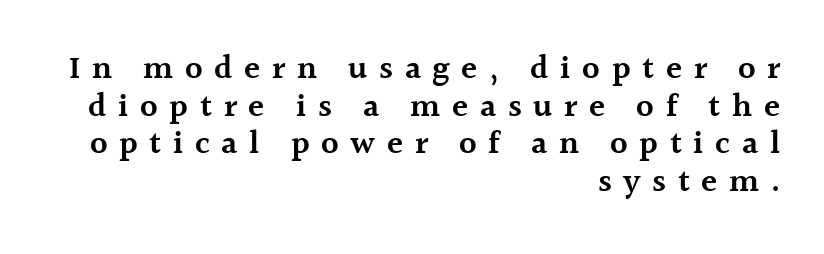
The image shows 33 px semibold serif type, upright; set right-aligned, tight line spacing (1.14x), unusually wide letter spacing (+0.35 em), not underlined; a medium x-height.
